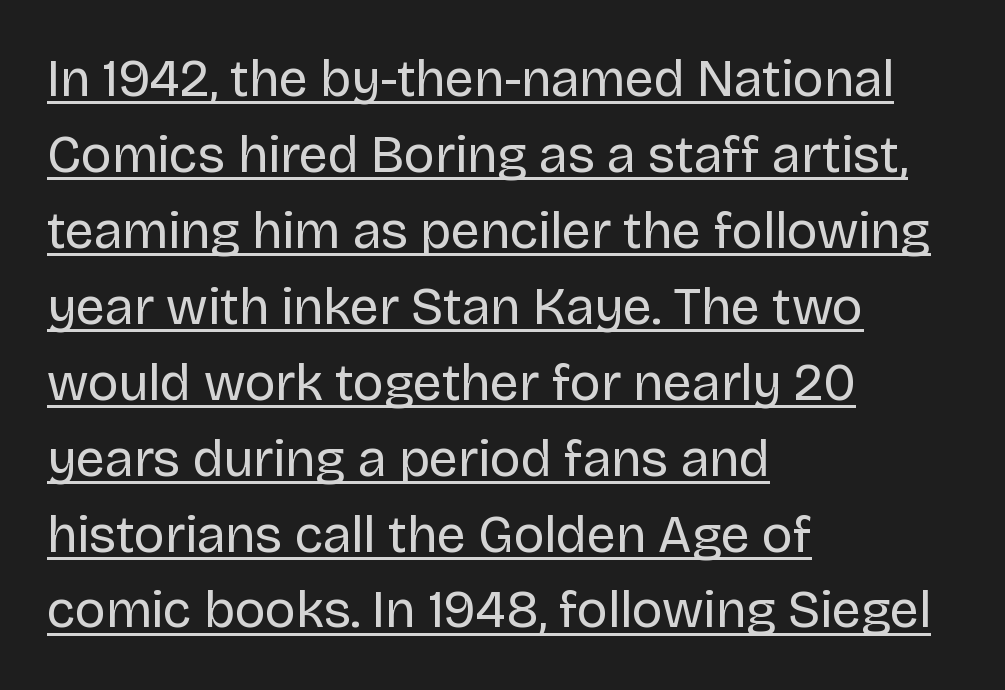
Q: Is the text bold? A: No.
Q: Is the text italic (slanted)? A: No, it is upright.
Q: Is the typeface a serif or a sans-serif typeface? A: Sans-serif.
Q: Is the text underlined? A: Yes.
Q: How is the paragraph aligned? A: Left-aligned.
Q: Is the spacing between letters normal or unusually wide? A: Normal.
Q: Is the spacing between lines tight, normal or loose? A: Normal.
Q: Width (condensed, normal, or wide)? A: Normal.
Q: Stroke contrast? A: Low.
Q: x-height? A: Large.
Q: Monospaced? A: No.
